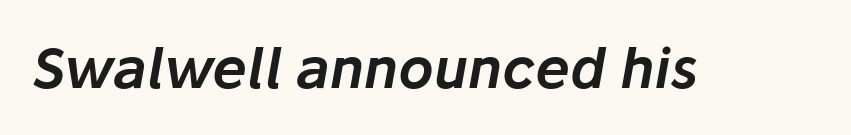
{"italic": "yes", "lean": "right", "slant_degrees": 10, "width": "normal", "stroke_contrast": "low", "x_height": "medium", "monospaced": "no", "underline": "no", "letter_spacing": "normal", "letter_spacing_em": 0.0, "glyph_px": 55}
